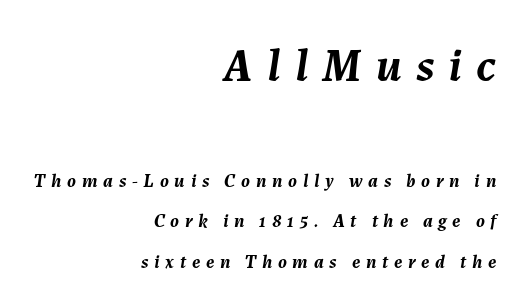
Q: Is the text bold? A: Yes.
Q: Is the text italic (slanted)? A: Yes, it leans right by about 7 degrees.
Q: Is the text underlined? A: No.
Q: How is the paragraph aligned? A: Right-aligned.
Q: Is the spacing between letters normal or unusually wide? A: Unusually wide.
Q: Is the spacing between lines tight, normal or loose? A: Loose.
Q: Which block of text is set in a larger size, the first (top) or the second (bottom)? A: The first (top) one.
Q: Width (condensed, normal, or wide)? A: Normal.
Q: Stroke contrast? A: Medium.
Q: x-height? A: Medium.
Q: Monospaced? A: No.
